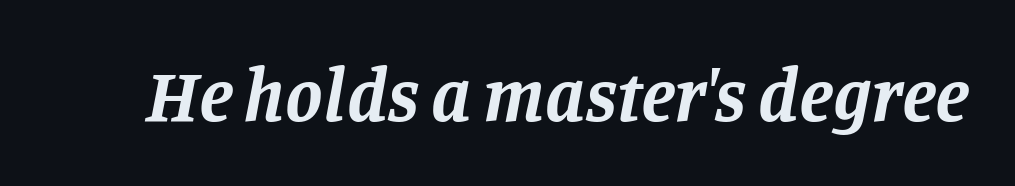
{"serif": "yes", "italic": "yes", "lean": "right", "slant_degrees": 11, "bold": "yes", "weight": "bold", "width": "normal", "stroke_contrast": "low", "x_height": "large", "monospaced": "no", "underline": "no", "letter_spacing": "normal", "letter_spacing_em": 0.0, "glyph_px": 75}
